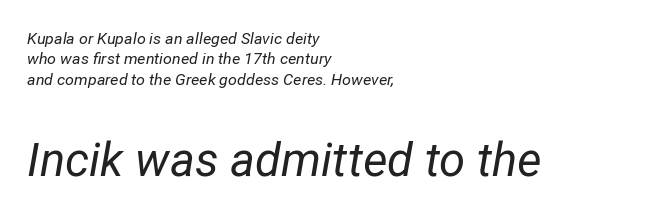
If you drew a line through each stem, it would be angled. Counters stay open thanks to moderate or lighter strokes. Regarding leading, the lines here are spaced in the standard way. The rendering uses natural spacing where letterforms have individual widths. Line beginnings align vertically; line endings do not. The foot of each line stays bare and open.
